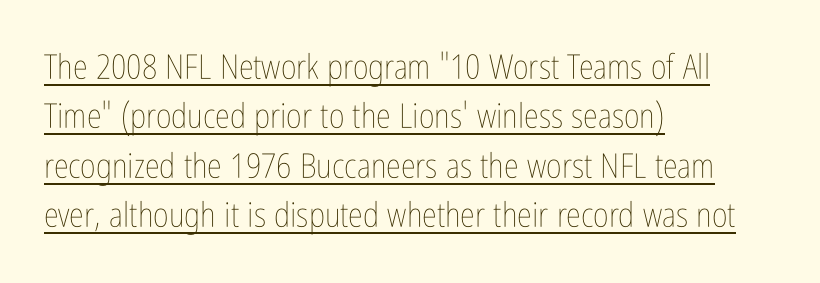
The face used here is proportionally spaced, like ordinary book or web type. You can tell it's not italic because the verticals are truly vertical. In terms of letterspacing, this is plain default setting. Quick note: underline on. Heaviness? Minimal to ordinary, like unemphasized prose. A student would call this left alignment; a typographer would say flush left, rag right.
